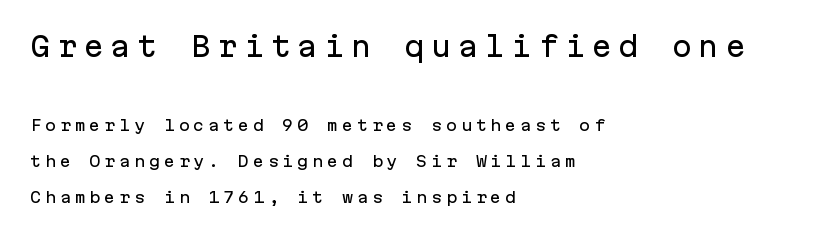
{"italic": "no", "underline": "no", "align": "left", "line_spacing": "loose", "line_spacing_ratio": 2.39, "letter_spacing": "wide", "letter_spacing_em": 0.24, "larger_block": "first", "size_ratio": 1.8, "glyph_px": 27}
